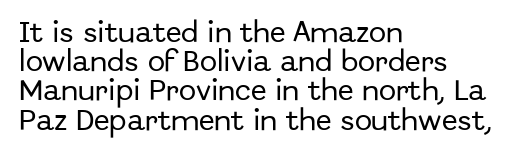
{"italic": "no", "underline": "no", "align": "left", "line_spacing": "normal", "line_spacing_ratio": 1.27, "letter_spacing": "normal", "letter_spacing_em": 0.0, "glyph_px": 23}
